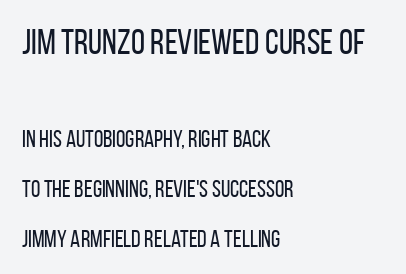
Compared with typical paragraphs, the rows here are farther apart. Which chunk is bigger? The first one — the top block dwarfs the bottom. Stroke mass is kept to a normal reading level or below. The text was rendered using a sans face with plain stroke endings. One-word summary of the alignment: left.
